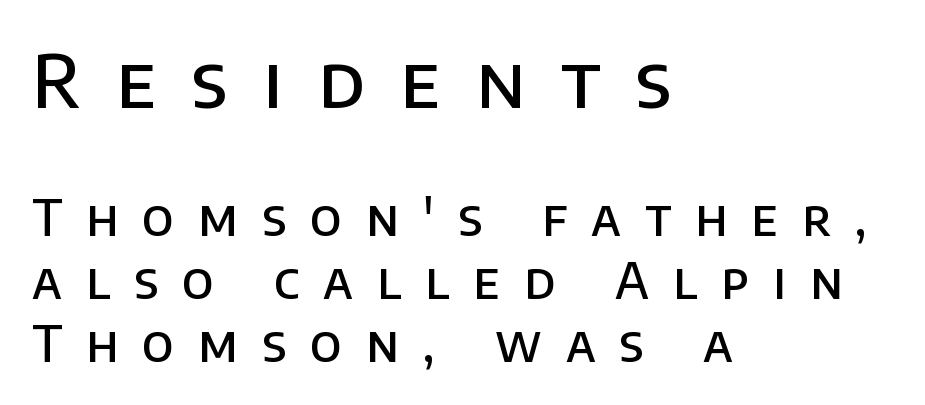
Q: Is the text bold? A: Semi-bold.
Q: Is the text italic (slanted)? A: No, it is upright.
Q: Is the typeface a serif or a sans-serif typeface? A: Sans-serif.
Q: Is the text underlined? A: No.
Q: How is the paragraph aligned? A: Left-aligned.
Q: Is the spacing between letters normal or unusually wide? A: Unusually wide.
Q: Is the spacing between lines tight, normal or loose? A: Normal.
Q: Which block of text is set in a larger size, the first (top) or the second (bottom)? A: The first (top) one.
Q: Width (condensed, normal, or wide)? A: Normal.
Q: Stroke contrast? A: Low.
Q: x-height? A: Large.
Q: Monospaced? A: No.
